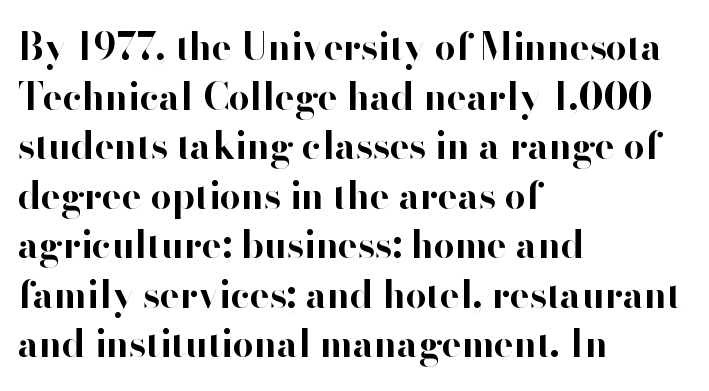
Q: Is the text bold? A: Yes.
Q: Is the text italic (slanted)? A: No, it is upright.
Q: Is the typeface a serif or a sans-serif typeface? A: Sans-serif.
Q: Is the text underlined? A: No.
Q: How is the paragraph aligned? A: Left-aligned.
Q: Is the spacing between letters normal or unusually wide? A: Normal.
Q: Is the spacing between lines tight, normal or loose? A: Normal.
Q: Width (condensed, normal, or wide)? A: Normal.
Q: Stroke contrast? A: High.
Q: x-height? A: Small.
Q: Monospaced? A: No.
